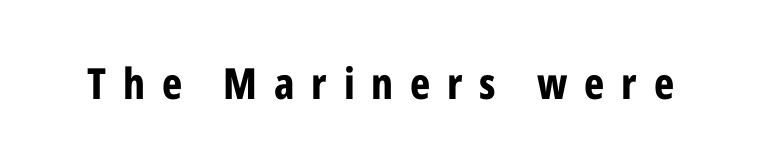
Q: Is the text bold? A: Yes.
Q: Is the text italic (slanted)? A: No, it is upright.
Q: Is the typeface a serif or a sans-serif typeface? A: Sans-serif.
Q: Is the text underlined? A: No.
Q: Is the spacing between letters normal or unusually wide? A: Unusually wide.
Q: Width (condensed, normal, or wide)? A: Condensed.
Q: Stroke contrast? A: Low.
Q: x-height? A: Medium.
Q: Monospaced? A: No.
